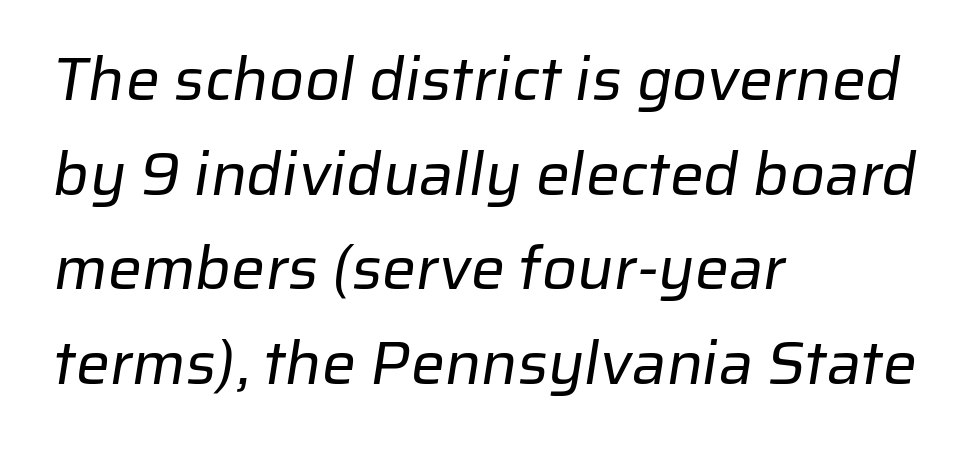
Q: Is the text bold? A: No.
Q: Is the typeface a serif or a sans-serif typeface? A: Sans-serif.
Q: Is the text underlined? A: No.
Q: How is the paragraph aligned? A: Left-aligned.
Q: Is the spacing between letters normal or unusually wide? A: Normal.
Q: Is the spacing between lines tight, normal or loose? A: Normal.
Q: Width (condensed, normal, or wide)? A: Normal.
Q: Stroke contrast? A: Low.
Q: x-height? A: Medium.
Q: Monospaced? A: No.
